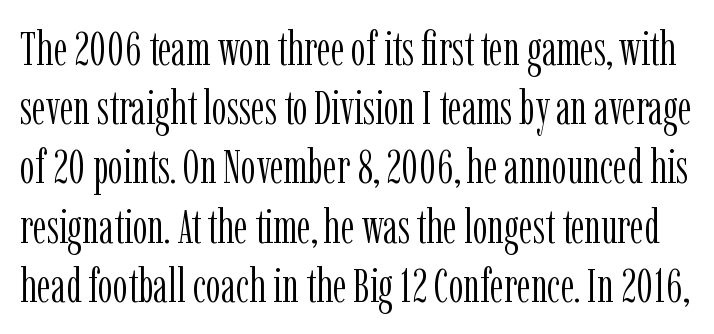
The image shows 47 px light, condensed serif type, upright; set normal line spacing (1.26x), normal letter spacing, not underlined; low stroke contrast and a medium x-height.
